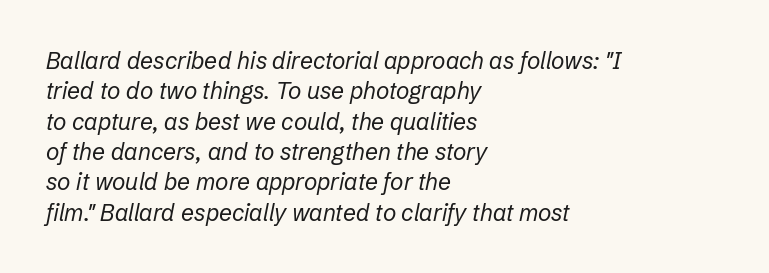
The image shows 23 px text type, italic (leaning right); set left-aligned, normal line spacing (1.32x), normal letter spacing, not underlined.
